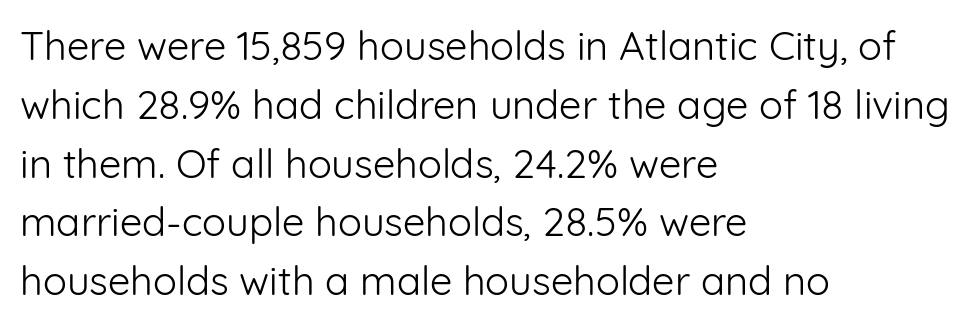
{"serif": "no", "italic": "no", "bold": "no", "weight": "light", "width": "normal", "stroke_contrast": "low", "x_height": "medium", "monospaced": "no", "underline": "no", "align": "left", "line_spacing": "normal", "line_spacing_ratio": 1.47, "letter_spacing": "normal", "letter_spacing_em": 0.0, "glyph_px": 40}
